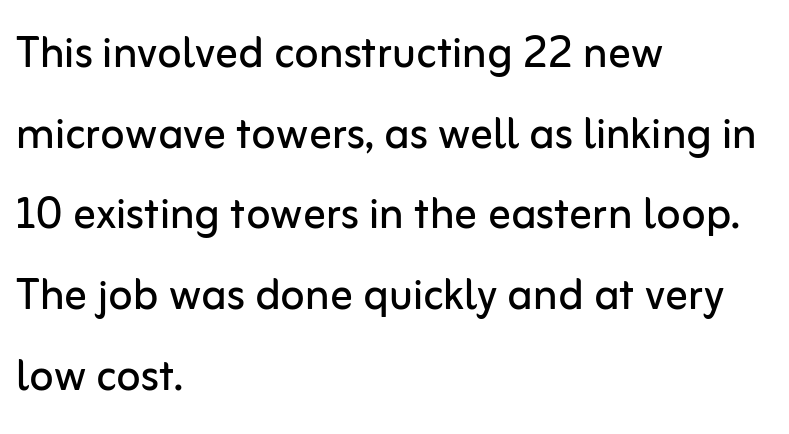
{"serif": "no", "italic": "no", "bold": "no", "weight": "regular", "width": "normal", "stroke_contrast": "low", "x_height": "medium", "monospaced": "no", "underline": "no", "align": "left", "line_spacing": "normal", "line_spacing_ratio": 1.44, "letter_spacing": "normal", "letter_spacing_em": 0.0, "glyph_px": 56}
